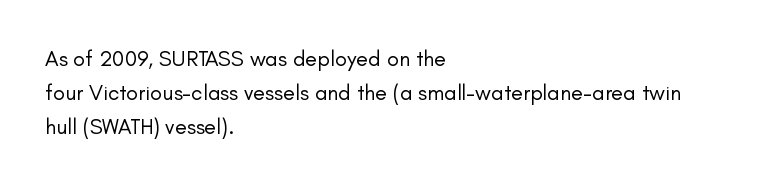
The image shows 22 px text type, upright; set left-aligned, normal line spacing (1.55x), normal letter spacing, not underlined.
